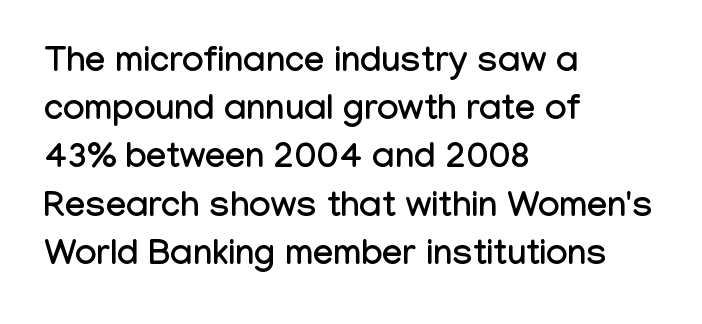
The designer went with a sans here, leaving each stem footless. The space directly below the letters is spotless. It's the straight-up-and-down kind of type. This sample has the flowing, uneven cadence of proportional lettering. Does the leading feel generous? No, just average.
